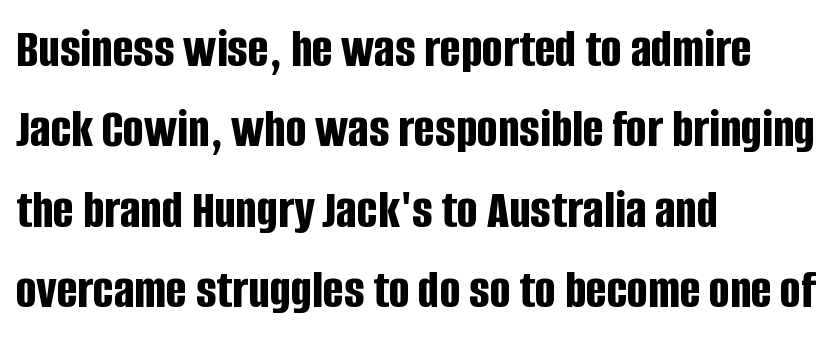
{"serif": "no", "italic": "no", "bold": "yes", "weight": "bold", "width": "condensed", "stroke_contrast": "low", "x_height": "large", "monospaced": "no", "underline": "no", "align": "left", "line_spacing": "normal", "line_spacing_ratio": 1.46, "letter_spacing": "normal", "letter_spacing_em": 0.0, "glyph_px": 55}
